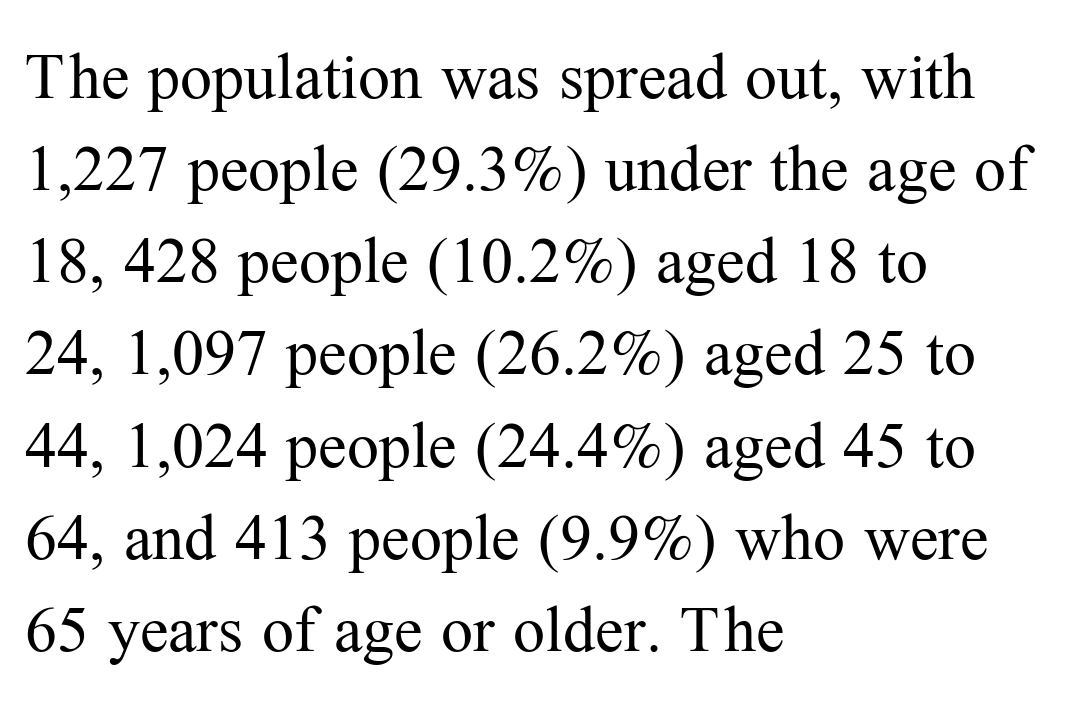
Letterform terminals end in serifs throughout the passage. Each letter keeps its own natural width here, so spacing adapts to shape. The passage shown is not bold in any degree. Unlike italic type, these characters show no tilt at all. Letters rest on an invisible, unmarked baseline.
